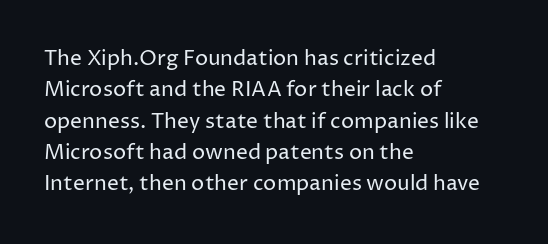
The image shows 21 px text type, upright; set left-aligned, normal line spacing (1.49x), normal letter spacing, not underlined.
